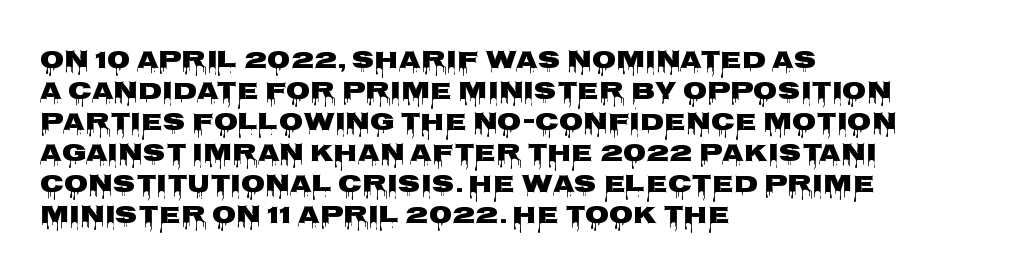
{"italic": "no", "underline": "no", "align": "left", "line_spacing_ratio": 1.24, "letter_spacing": "normal", "letter_spacing_em": 0.0, "glyph_px": 25}
